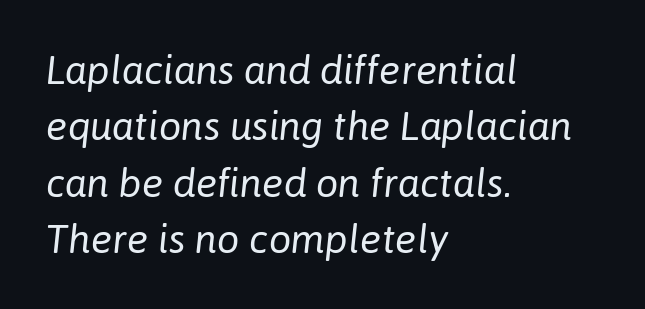
Glance below the letters and you will spot only blank space. Would a proofreader flag this as italicized? Yes. Here the designer chose a conventional face with non-uniform glyph widths. Quick note: interline space is typical. The type is set solid horizontally, with unmodified tracking.
